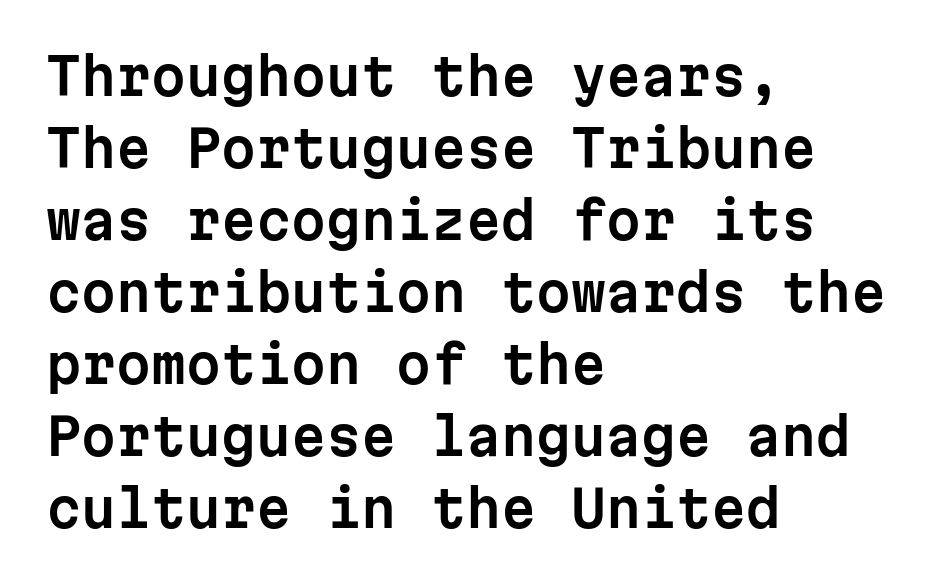
Q: Is the text italic (slanted)? A: No, it is upright.
Q: Is the typeface a serif or a sans-serif typeface? A: Sans-serif.
Q: Is the text underlined? A: No.
Q: How is the paragraph aligned? A: Left-aligned.
Q: Is the spacing between letters normal or unusually wide? A: Normal.
Q: Is the spacing between lines tight, normal or loose? A: Normal.
Q: Width (condensed, normal, or wide)? A: Normal.
Q: Stroke contrast? A: Low.
Q: x-height? A: Medium.
Q: Monospaced? A: Yes.
